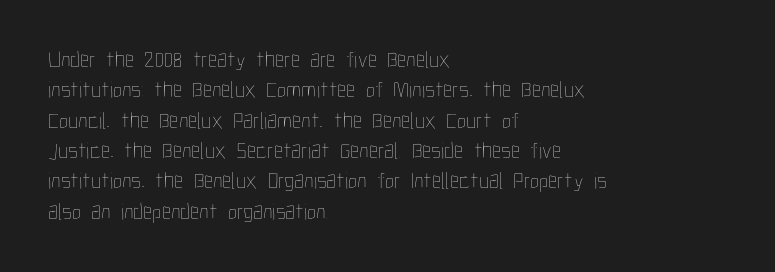
The image shows 23 px text type, upright; set left-aligned, normal line spacing (1.32x), normal letter spacing, not underlined.
